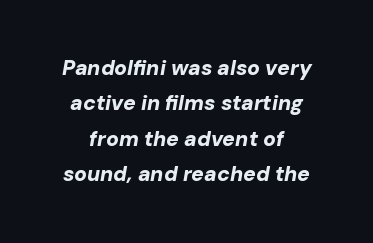
The image shows 21 px bold type, italic (leaning right); set centered, normal line spacing (1.69x), normal letter spacing, not underlined.
